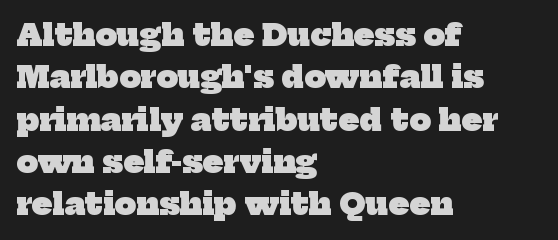
The image shows 30 px heavy serif type; set left-aligned, normal line spacing (1.41x), normal letter spacing, not underlined; low stroke contrast and a medium x-height.
